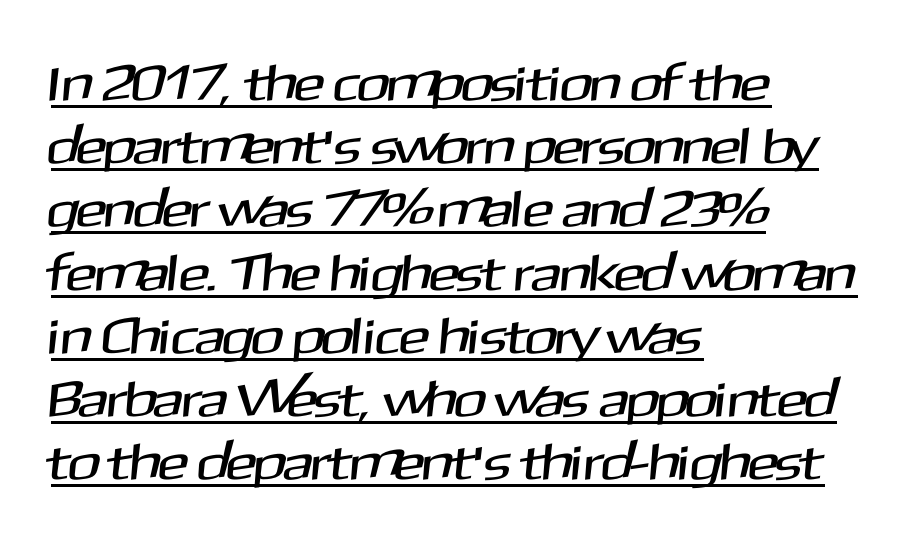
Q: Is the typeface a serif or a sans-serif typeface? A: Sans-serif.
Q: Is the text underlined? A: Yes.
Q: How is the paragraph aligned? A: Left-aligned.
Q: Is the spacing between letters normal or unusually wide? A: Normal.
Q: Width (condensed, normal, or wide)? A: Normal.
Q: Stroke contrast? A: Medium.
Q: x-height? A: Medium.
Q: Monospaced? A: No.
